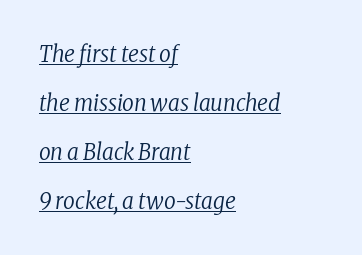
The image shows 23 px text type, italic (leaning right); set left-aligned, loose line spacing (2.13x), normal letter spacing, underlined.
